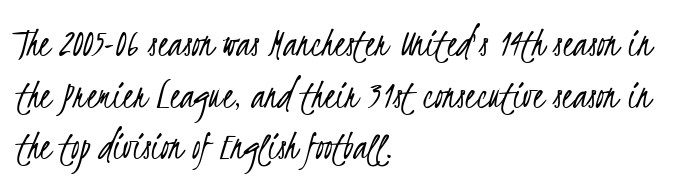
Q: Is the text bold? A: No.
Q: Is the typeface a serif or a sans-serif typeface? A: Sans-serif.
Q: Is the text underlined? A: No.
Q: How is the paragraph aligned? A: Left-aligned.
Q: Is the spacing between letters normal or unusually wide? A: Normal.
Q: Width (condensed, normal, or wide)? A: Condensed.
Q: Stroke contrast? A: Low.
Q: x-height? A: Small.
Q: Monospaced? A: No.
